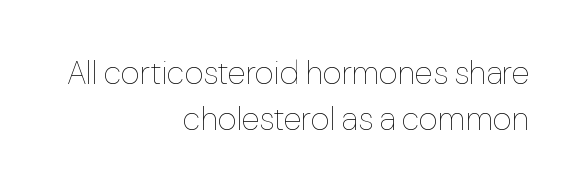
The image shows 33 px thin type, upright; set right-aligned, normal line spacing (1.38x), normal letter spacing, not underlined; low stroke contrast and a medium x-height.
